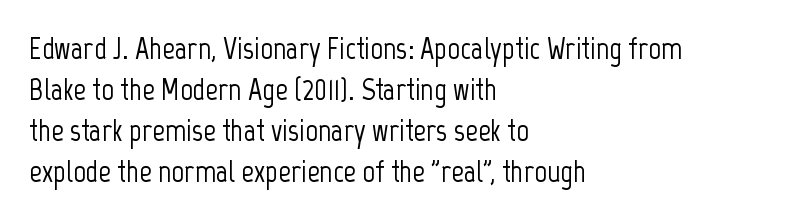
The letters advance in unequal steps, a hallmark of proportional type. Is there any slant? The stems are plumb. Typographically, this falls in the sans-serif category. The paragraph shown leans on its left margin.
